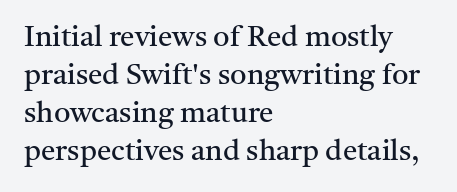
{"serif": "yes", "italic": "no", "bold": "no", "weight": "regular", "width": "normal", "stroke_contrast": "medium", "x_height": "medium", "monospaced": "no", "underline": "no", "align": "left", "line_spacing": "normal", "line_spacing_ratio": 1.31, "letter_spacing": "normal", "letter_spacing_em": 0.0, "glyph_px": 29}
